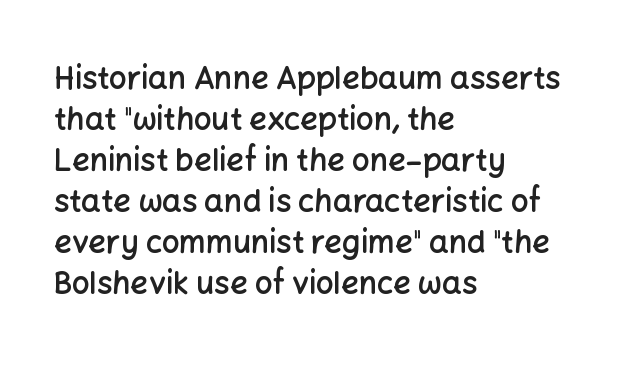
{"serif": "no", "italic": "no", "bold": "semi", "weight": "semibold", "width": "normal", "stroke_contrast": "low", "x_height": "medium", "monospaced": "no", "underline": "no", "align": "left", "line_spacing": "normal", "line_spacing_ratio": 1.32, "letter_spacing": "normal", "letter_spacing_em": 0.0, "glyph_px": 31}
